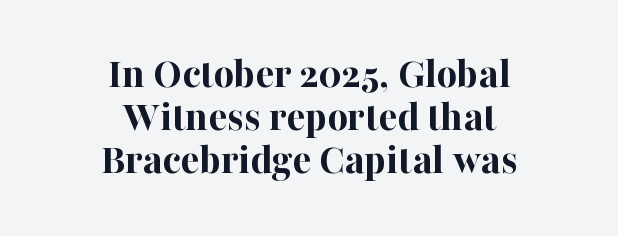
{"serif": "yes", "italic": "no", "bold": "yes", "weight": "bold", "width": "normal", "stroke_contrast": "high", "x_height": "medium", "monospaced": "no", "underline": "no", "align": "center", "line_spacing": "tight", "line_spacing_ratio": 0.98, "letter_spacing": "normal", "letter_spacing_em": 0.0, "glyph_px": 44}
